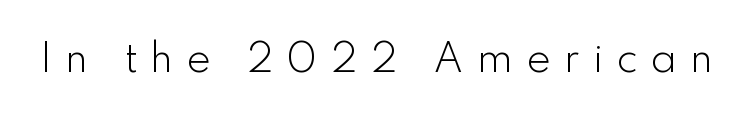
Q: Is the text bold? A: No.
Q: Is the text italic (slanted)? A: No, it is upright.
Q: Is the typeface a serif or a sans-serif typeface? A: Sans-serif.
Q: Is the text underlined? A: No.
Q: Is the spacing between letters normal or unusually wide? A: Unusually wide.
Q: Width (condensed, normal, or wide)? A: Normal.
Q: Stroke contrast? A: Low.
Q: x-height? A: Small.
Q: Monospaced? A: No.
